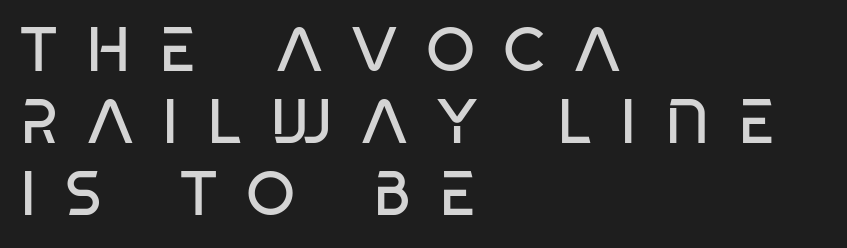
The image shows 63 px regular-weight, condensed sans-serif type; set left-aligned, tight line spacing (1.14x), unusually wide letter spacing (+0.45 em), not underlined; low stroke contrast and a large x-height.
